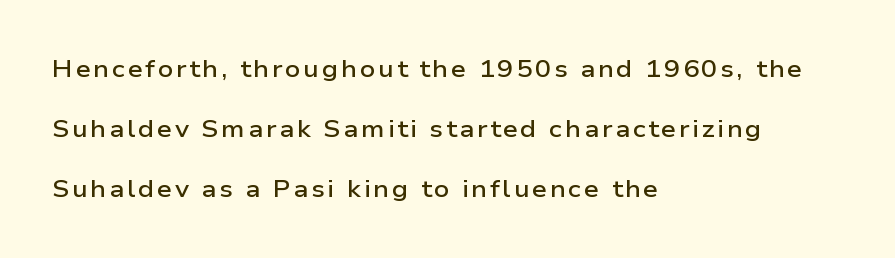
The image shows 24 px text type, upright; set left-aligned, loose line spacing (2.49x), not underlined.
